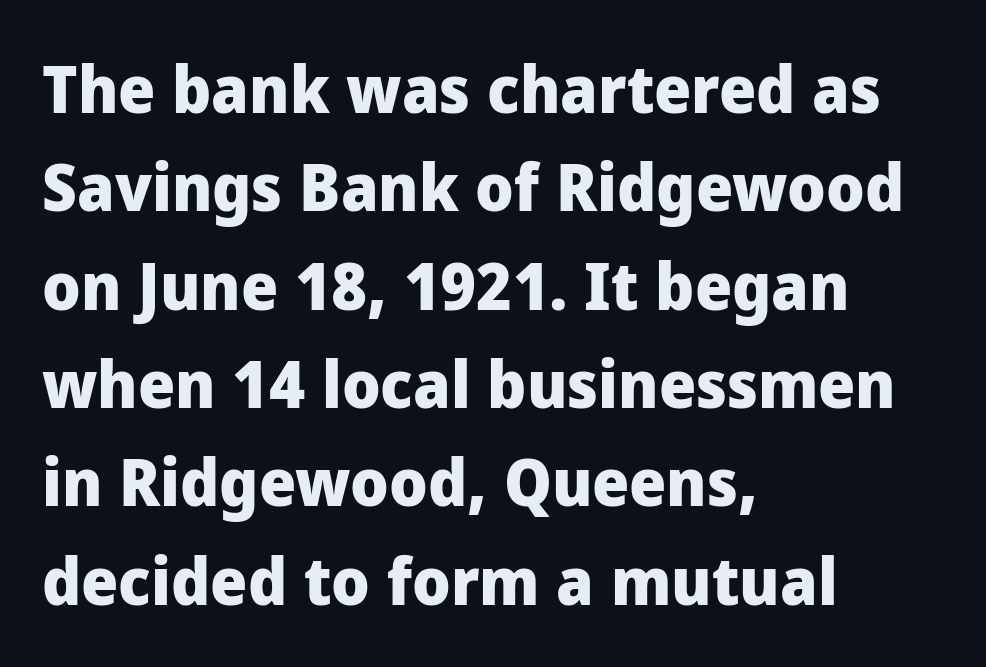
{"serif": "no", "italic": "no", "bold": "yes", "weight": "heavy", "width": "normal", "stroke_contrast": "low", "x_height": "medium", "monospaced": "no", "underline": "no", "align": "left", "line_spacing": "normal", "line_spacing_ratio": 1.49, "letter_spacing": "normal", "letter_spacing_em": 0.0, "glyph_px": 66}
